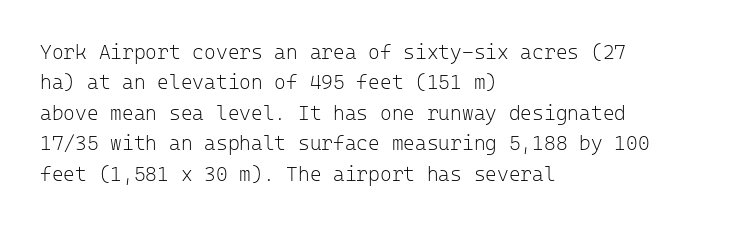
The typesetting does not lean heavy: it is not bold. Words appear dense and cohesive because spacing is normal. Every character sits straight up, as roman type does. What's the leading like? Ordinary, nothing unusual. Glance below the letters and you will spot only blank space.
